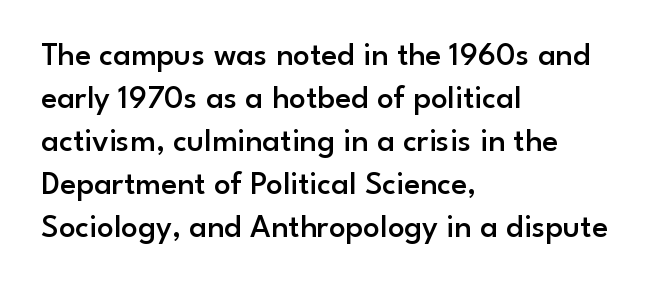
The image shows 33 px semibold sans-serif type, upright; set left-aligned, normal line spacing (1.3x), normal letter spacing, not underlined; low stroke contrast and a small x-height.
